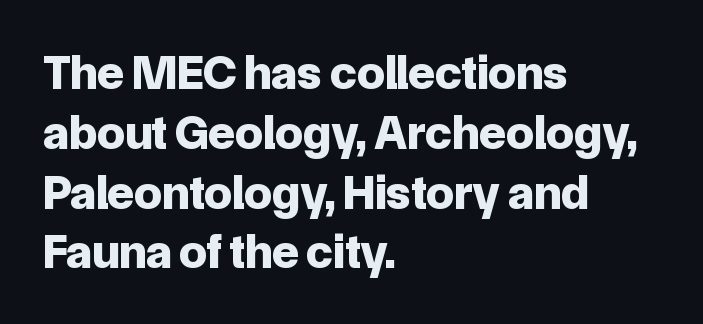
The image shows 49 px bold sans-serif type, upright; set left-aligned, line spacing 1.22x, normal letter spacing, not underlined; low stroke contrast and a medium x-height.
